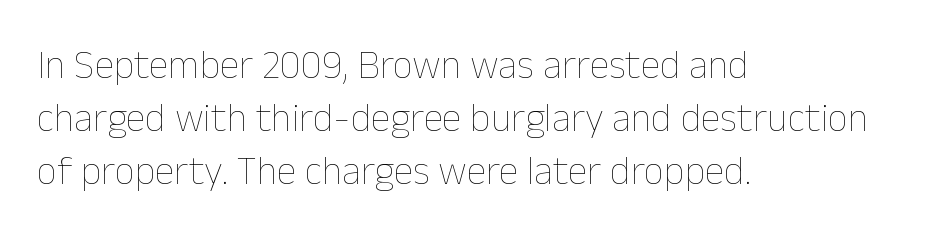
The image shows 40 px thin type, upright; set left-aligned, normal line spacing (1.32x), normal letter spacing, not underlined; low stroke contrast and a medium x-height.
